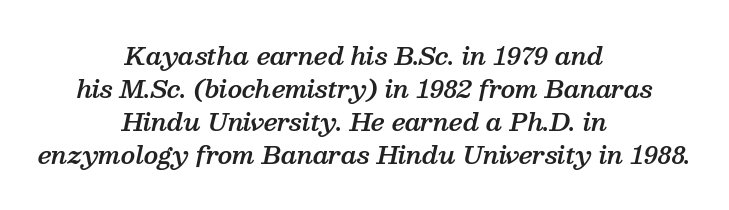
The image shows 24 px text type, italic (leaning right); set centered, normal line spacing (1.37x), normal letter spacing, not underlined.
